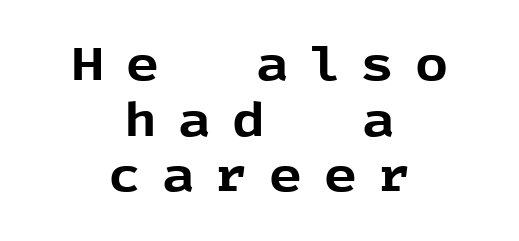
Q: Is the text bold? A: Yes.
Q: Is the text italic (slanted)? A: No, it is upright.
Q: Is the typeface a serif or a sans-serif typeface? A: Sans-serif.
Q: Is the text underlined? A: No.
Q: How is the paragraph aligned? A: Centered.
Q: Is the spacing between letters normal or unusually wide? A: Unusually wide.
Q: Width (condensed, normal, or wide)? A: Normal.
Q: x-height? A: Medium.
Q: Monospaced? A: No.
